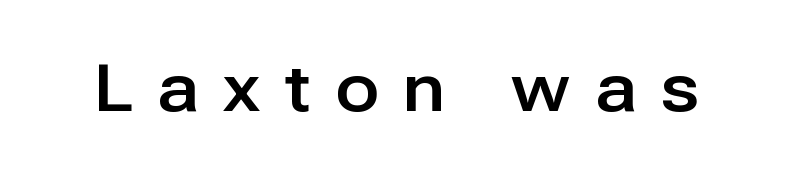
Note the varied advance widths — an 'i' is clearly narrower than an 'm'. Unmarked baselines from the first word to the last. Posture: upright roman. Unlike a traditional serif, this face leaves its strokes unadorned. How are the letters spaced? Widely, with obvious added tracking.
